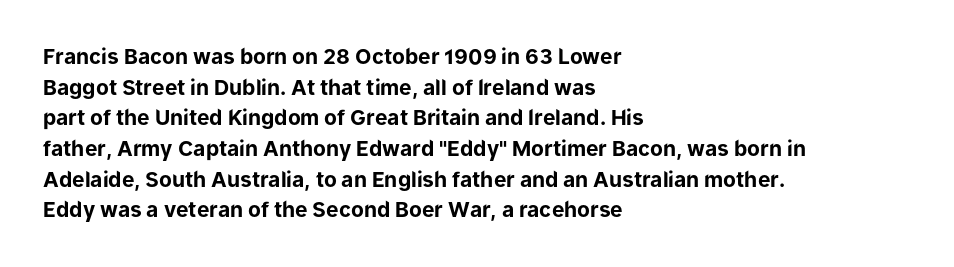
The image shows 21 px bold type, upright; set left-aligned, normal line spacing (1.46x), normal letter spacing, not underlined.
